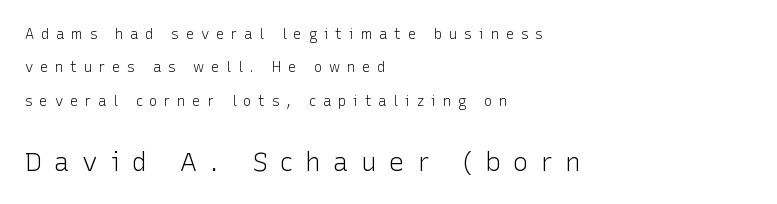
{"italic": "no", "bold": "no", "underline": "no", "align": "left", "line_spacing": "loose", "line_spacing_ratio": 2.39, "letter_spacing": "wide", "letter_spacing_em": 0.48, "larger_block": "second", "size_ratio": 1.86, "glyph_px": 26}
